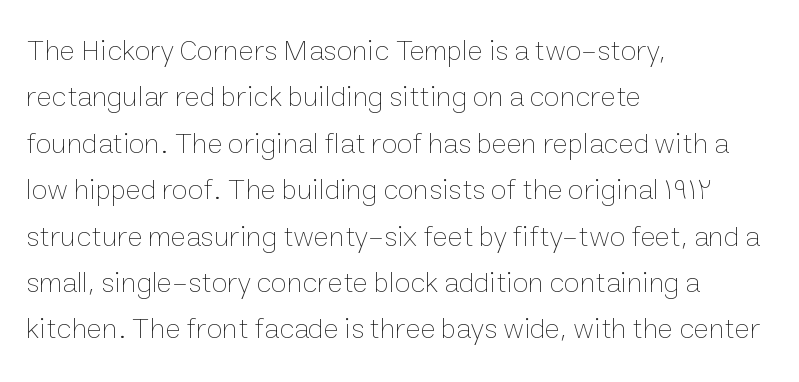
Has an underline been added? It has not. Stems and bowls with no extra thickness — not bold. Regarding leading, the lines here are spaced in the standard way. A classic flush-left, rag-right setting is used for this passage. If you drew a line through each stem, it would be perfectly vertical.
